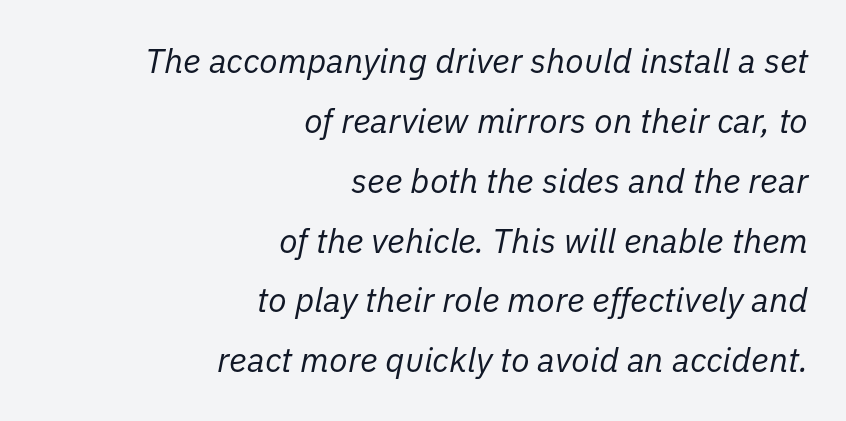
The rag falls on the left side of this text block. The tracking reads as untouched default to a designer's eye. Underlining? Definitely not there. The letters are slanted; this is an italic face. Compared with a typical body face, this is equally light or lighter still. Proportional: the letters do not fall into vertical columns.
